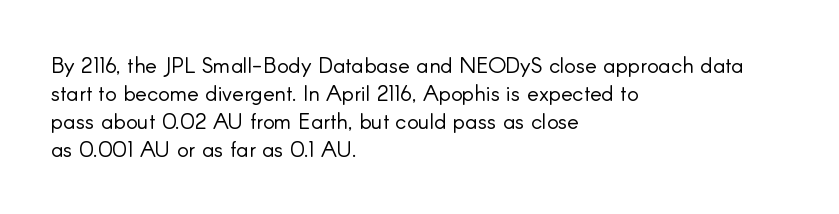
The image shows 22 px text type, upright; set left-aligned, normal line spacing (1.28x), normal letter spacing, not underlined.
